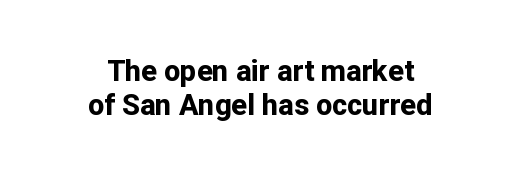
Q: Is the text bold? A: Yes.
Q: Is the text italic (slanted)? A: No, it is upright.
Q: Is the typeface a serif or a sans-serif typeface? A: Sans-serif.
Q: Is the text underlined? A: No.
Q: How is the paragraph aligned? A: Centered.
Q: Is the spacing between letters normal or unusually wide? A: Normal.
Q: Width (condensed, normal, or wide)? A: Normal.
Q: Stroke contrast? A: Low.
Q: x-height? A: Medium.
Q: Monospaced? A: No.
